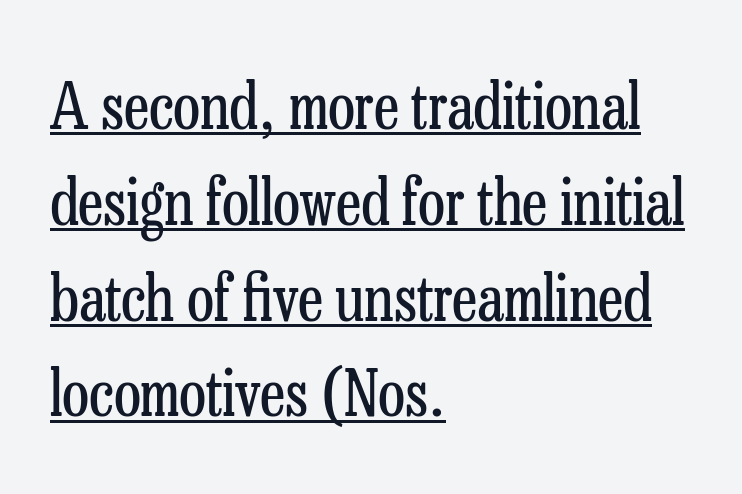
Q: Is the text bold? A: No.
Q: Is the text italic (slanted)? A: No, it is upright.
Q: Is the typeface a serif or a sans-serif typeface? A: Serif.
Q: Is the text underlined? A: Yes.
Q: How is the paragraph aligned? A: Left-aligned.
Q: Is the spacing between letters normal or unusually wide? A: Normal.
Q: Is the spacing between lines tight, normal or loose? A: Normal.
Q: Width (condensed, normal, or wide)? A: Condensed.
Q: Stroke contrast? A: Low.
Q: x-height? A: Medium.
Q: Monospaced? A: No.
